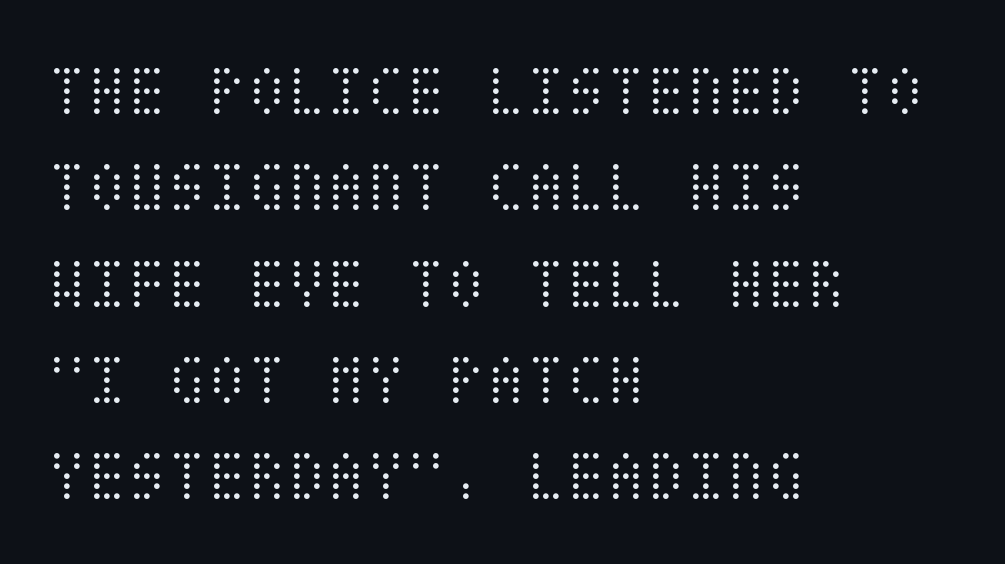
The image shows 73 px light, condensed type, upright; set left-aligned, normal line spacing (1.32x), normal letter spacing, not underlined; medium stroke contrast and a large x-height.
